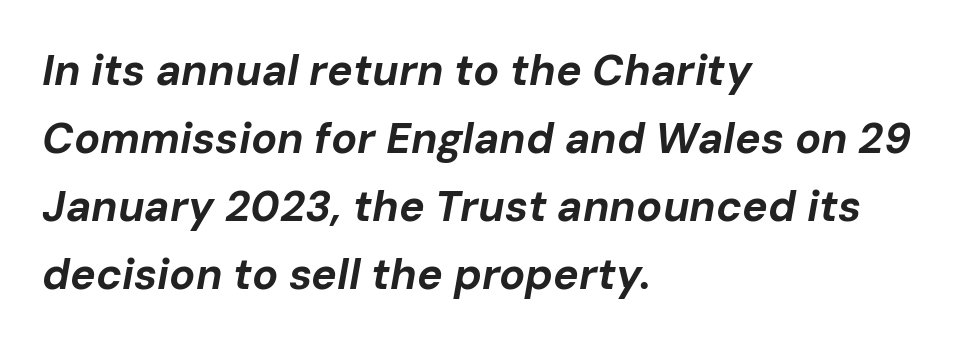
{"italic": "yes", "lean": "right", "slant_degrees": 10, "bold": "yes", "weight": "bold", "width": "normal", "stroke_contrast": "low", "x_height": "medium", "monospaced": "no", "underline": "no", "align": "left", "line_spacing": "normal", "line_spacing_ratio": 1.58, "letter_spacing": "normal", "letter_spacing_em": 0.0, "glyph_px": 43}
